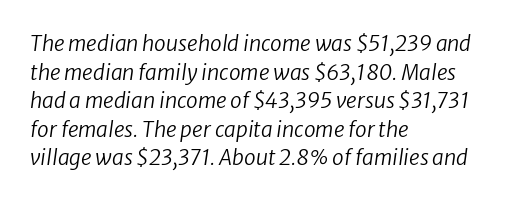
The image shows 21 px text type, italic (leaning right); set left-aligned, normal line spacing (1.36x), normal letter spacing, not underlined.
